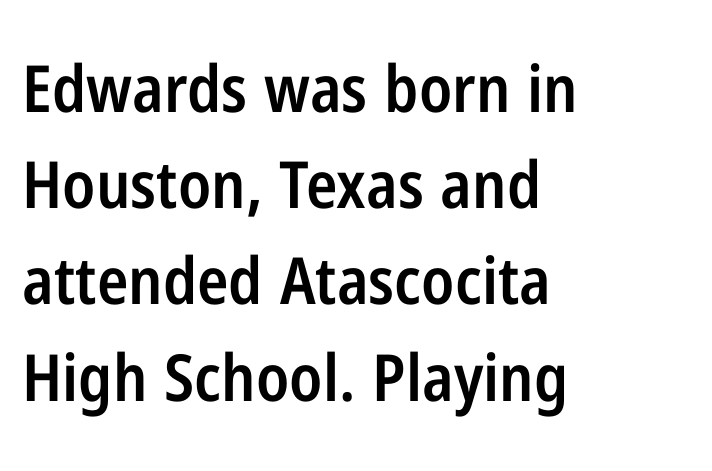
The image shows 65 px semibold, condensed sans-serif type, upright; set left-aligned, normal line spacing (1.48x), normal letter spacing, not underlined; low stroke contrast and a medium x-height.
